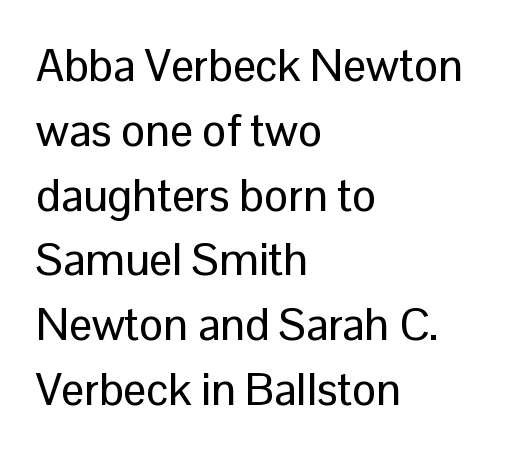
Q: Is the text italic (slanted)? A: No, it is upright.
Q: Is the typeface a serif or a sans-serif typeface? A: Sans-serif.
Q: Is the text underlined? A: No.
Q: How is the paragraph aligned? A: Left-aligned.
Q: Is the spacing between letters normal or unusually wide? A: Normal.
Q: Is the spacing between lines tight, normal or loose? A: Normal.
Q: Width (condensed, normal, or wide)? A: Normal.
Q: Stroke contrast? A: Low.
Q: x-height? A: Medium.
Q: Monospaced? A: No.
